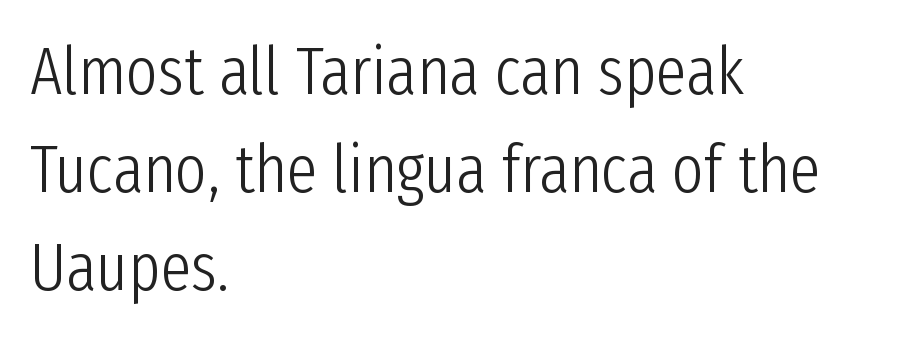
The image shows 68 px light, condensed sans-serif type, upright; set left-aligned, normal line spacing (1.44x), normal letter spacing, not underlined; low stroke contrast and a medium x-height.
